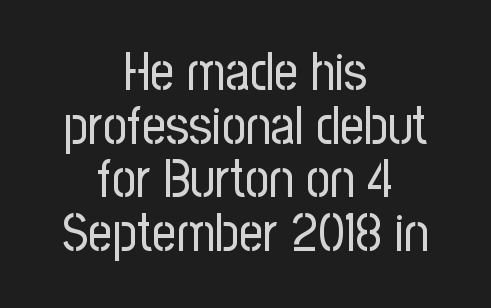
The setting favours the middle, as headings and verse often do. Looks like regular typesetting: each glyph gets only the width it needs. The characters display no serif detailing; their extremities are plain. Italic: no, the glyphs are upright roman.
